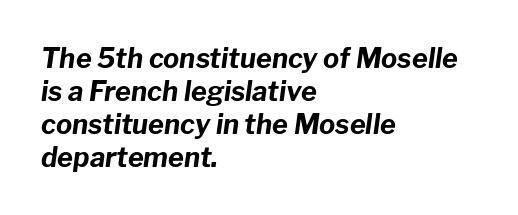
{"italic": "yes", "lean": "right", "slant_degrees": 8, "bold": "yes", "underline": "no", "align": "left", "line_spacing_ratio": 1.22, "letter_spacing": "normal", "letter_spacing_em": 0.0, "glyph_px": 27}
